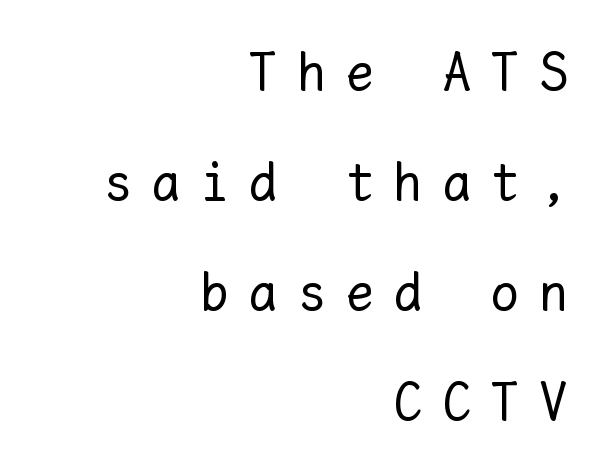
The image shows 55 px regular-weight type, upright, monospaced; set right-aligned, loose line spacing (2.0x), unusually wide letter spacing (+0.38 em), not underlined; low stroke contrast and a medium x-height.
